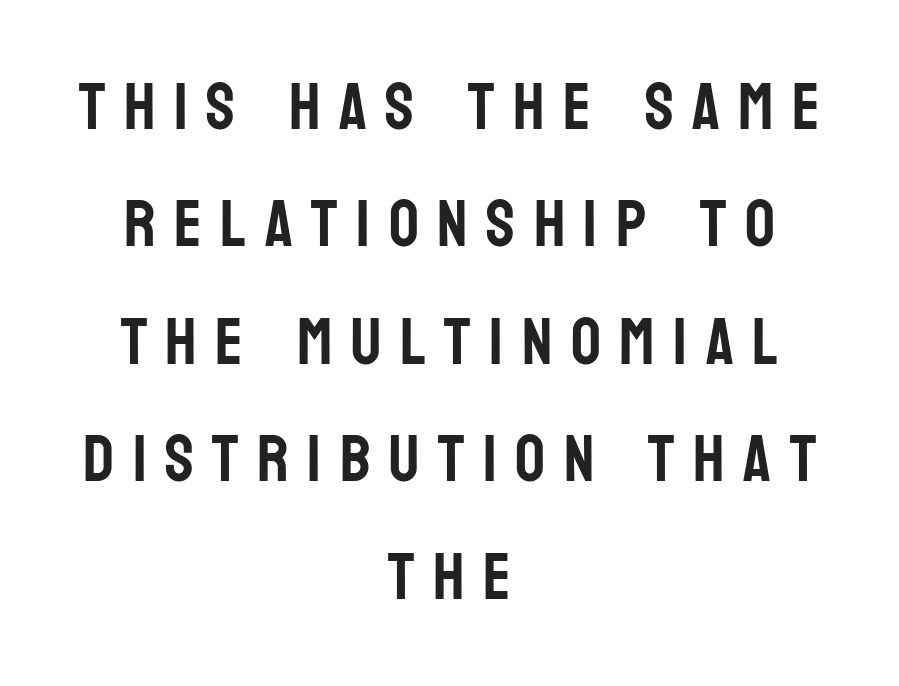
Q: Is the text italic (slanted)? A: No, it is upright.
Q: Is the typeface a serif or a sans-serif typeface? A: Sans-serif.
Q: Is the text underlined? A: No.
Q: How is the paragraph aligned? A: Centered.
Q: Is the spacing between letters normal or unusually wide? A: Unusually wide.
Q: Width (condensed, normal, or wide)? A: Condensed.
Q: Stroke contrast? A: Low.
Q: x-height? A: Large.
Q: Monospaced? A: No.
